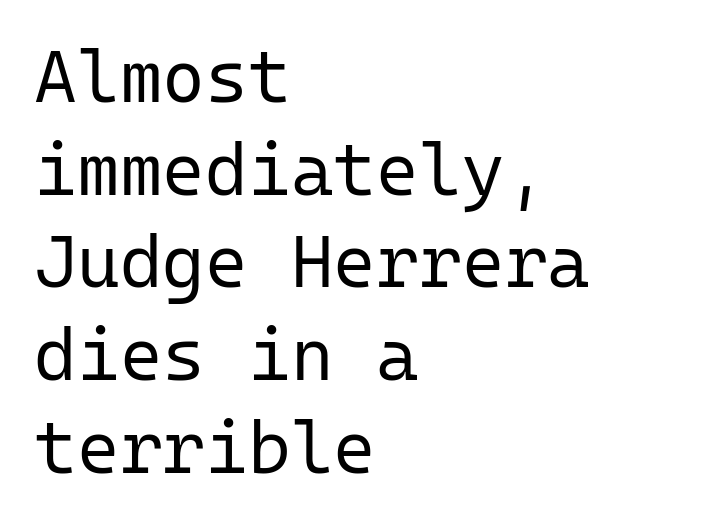
The image shows 73 px regular-weight sans-serif type, upright, monospaced; set left-aligned, normal line spacing (1.27x), normal letter spacing, not underlined; low stroke contrast and a medium x-height.
